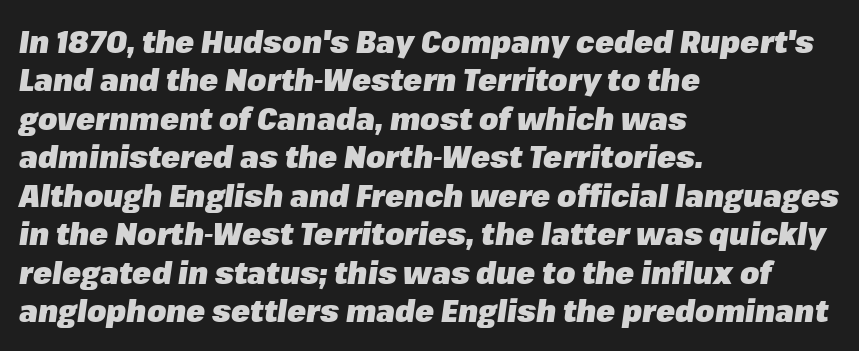
The text block is weighted toward the left margin, trailing off unevenly rightward. What stands out about the letter spacing? Nothing — it is the standard amount. The sample has been set heavy, in full bold. Varying glyph widths throughout — classic text-font behaviour. It's the slanting kind of type.
